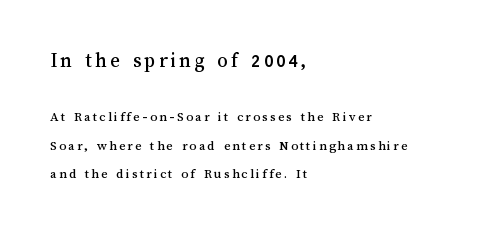
{"italic": "no", "underline": "no", "align": "left", "line_spacing": "loose", "line_spacing_ratio": 2.03, "larger_block": "first", "size_ratio": 1.5, "glyph_px": 21}
